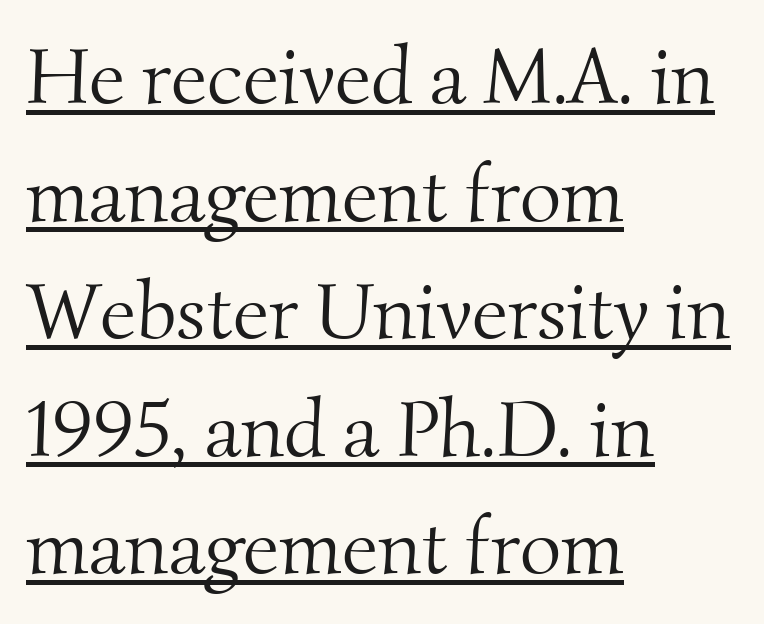
Q: Is the text bold? A: No.
Q: Is the typeface a serif or a sans-serif typeface? A: Serif.
Q: Is the text underlined? A: Yes.
Q: How is the paragraph aligned? A: Left-aligned.
Q: Is the spacing between letters normal or unusually wide? A: Normal.
Q: Is the spacing between lines tight, normal or loose? A: Normal.
Q: Width (condensed, normal, or wide)? A: Normal.
Q: Stroke contrast? A: Medium.
Q: x-height? A: Small.
Q: Monospaced? A: No.
